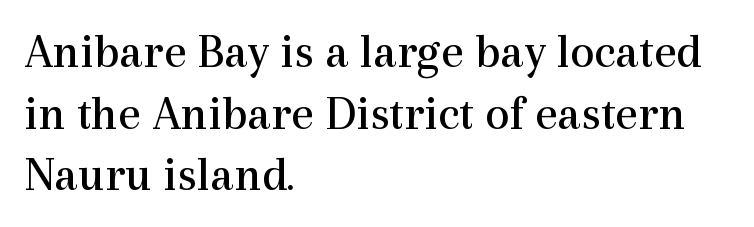
Counters stay open thanks to moderate or lighter strokes. All the whitespace from short lines collects on the right. When letters stand straight like this, we call the style roman or upright. The rendering keeps characters at their native spacing. Plain, unruled lines of type. The rows are spaced the way most documents space them.
